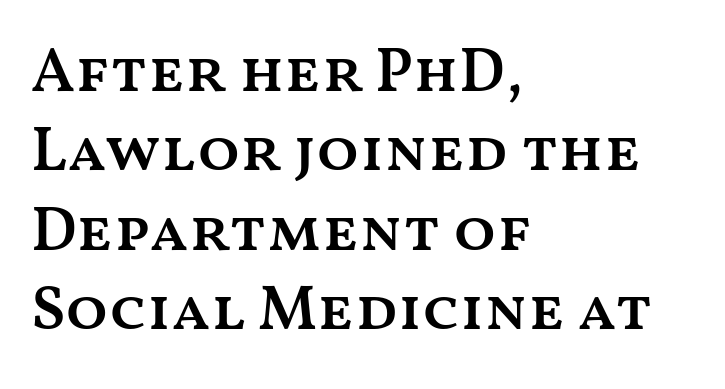
These lines carry some extra weight — a demibold, not a full bold. Looks like regular typesetting: each glyph gets only the width it needs. Descender tails drop into unmarked territory. Leading: standard.
